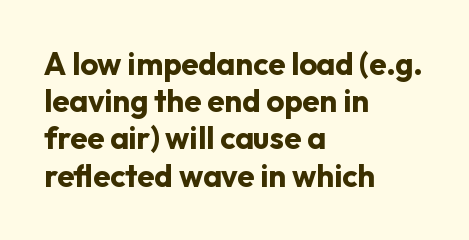
This sample has the flowing, uneven cadence of proportional lettering. Summary of weight: heavy, a full bold. The passage shown is typeset with a sans-serif family. The glyphs are unaccompanied by any horizontal stroke below them.
